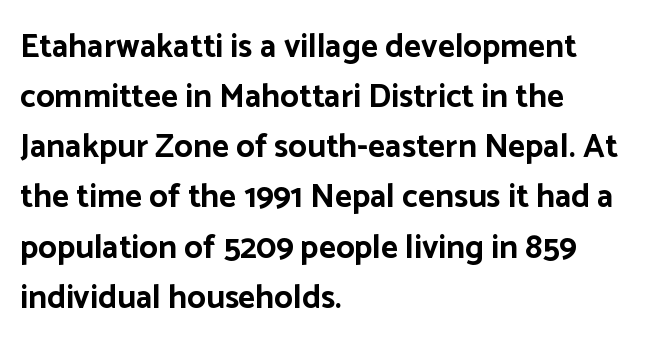
{"serif": "no", "italic": "no", "bold": "yes", "weight": "bold", "width": "normal", "stroke_contrast": "low", "x_height": "medium", "monospaced": "no", "underline": "no", "align": "left", "line_spacing": "normal", "line_spacing_ratio": 1.52, "letter_spacing": "normal", "letter_spacing_em": 0.0, "glyph_px": 33}
